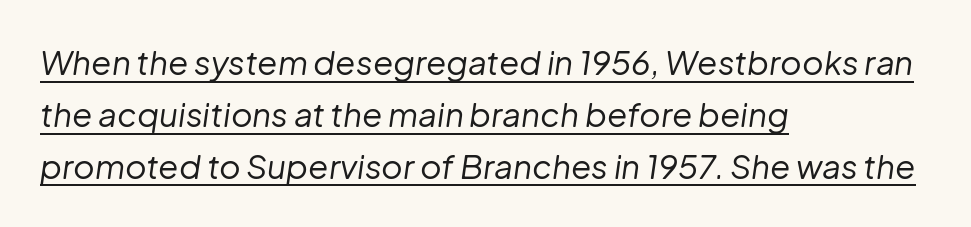
Varying glyph widths throughout — classic text-font behaviour. This sample uses an oblique cut, with every glyph tilted off the vertical. Evenly set lines give the paragraph a standard silhouette. Counters stay open thanks to moderate or lighter strokes. The passage shown has conventional tracking throughout. The glyphs are accompanied by a horizontal stroke just below them.
